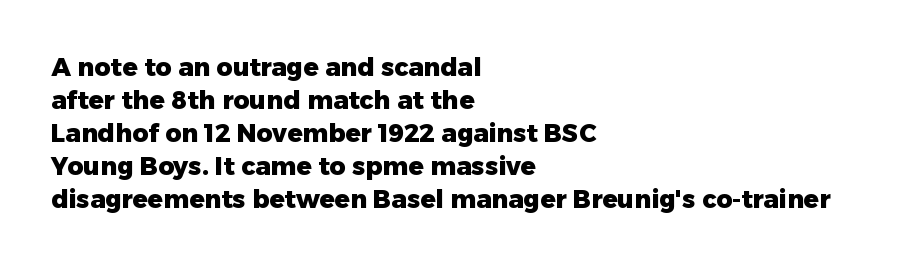
Q: Is the text bold? A: Yes.
Q: Is the text italic (slanted)? A: No, it is upright.
Q: Is the text underlined? A: No.
Q: How is the paragraph aligned? A: Left-aligned.
Q: Is the spacing between letters normal or unusually wide? A: Normal.
Q: Is the spacing between lines tight, normal or loose? A: Normal.
